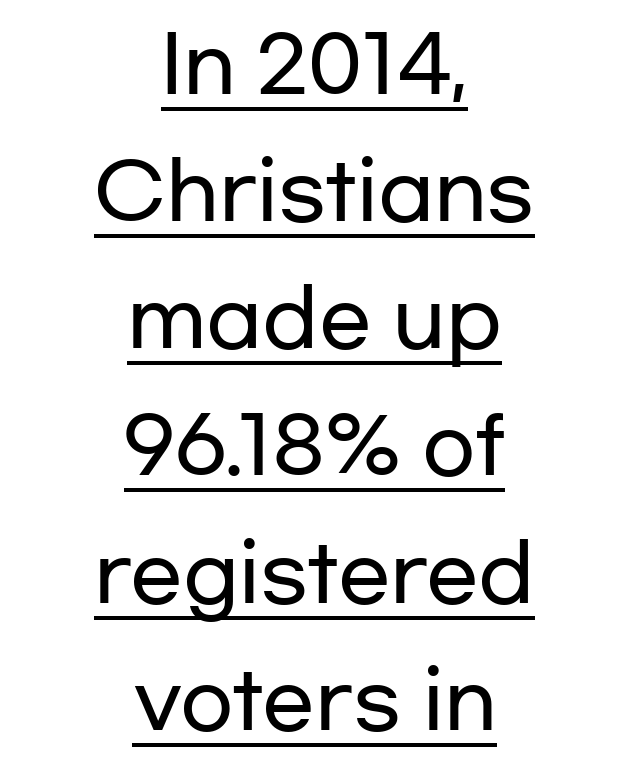
The image shows 78 px wide sans-serif type, upright; set centered, normal line spacing (1.63x), normal letter spacing, underlined; low stroke contrast and a medium x-height.
